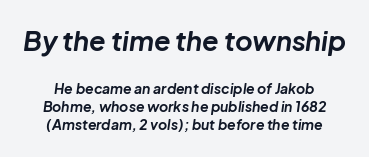
The image shows 27 px bold type, italic (leaning right); set normal line spacing (1.3x), normal letter spacing, not underlined; the first (top) block is 1.93x larger.
